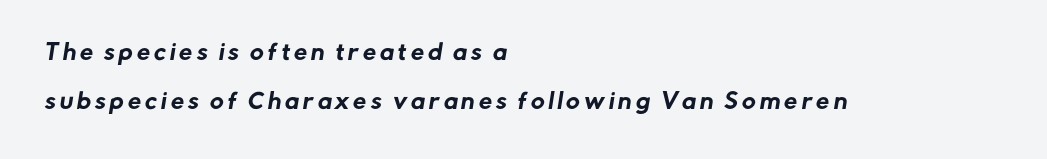
Q: Is the text underlined? A: No.
Q: How is the paragraph aligned? A: Left-aligned.
Q: Is the spacing between lines tight, normal or loose? A: Loose.
